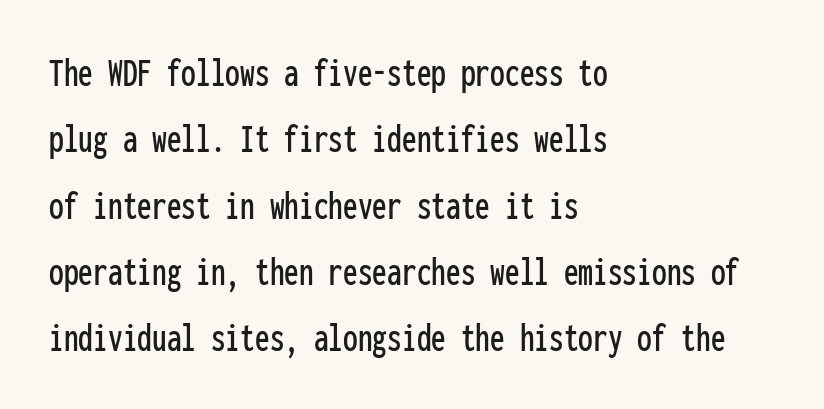
{"serif": "no", "italic": "no", "width": "condensed", "stroke_contrast": "low", "x_height": "medium", "monospaced": "yes", "underline": "no", "align": "left", "line_spacing": "normal", "line_spacing_ratio": 1.58, "letter_spacing": "normal", "letter_spacing_em": 0.0, "glyph_px": 42}
